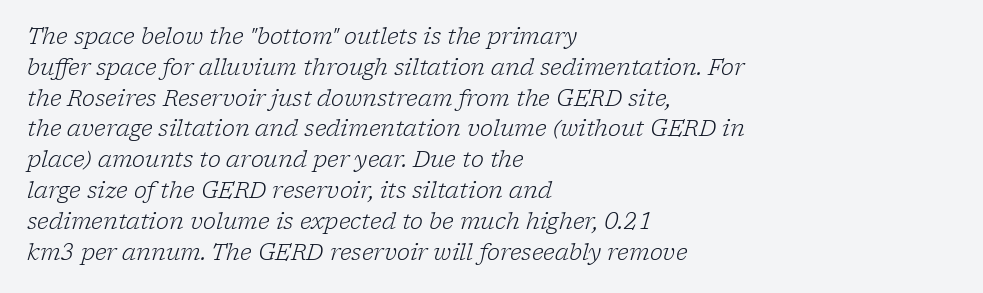
Q: Is the text bold? A: No.
Q: Is the text italic (slanted)? A: Yes, it leans right by about 17 degrees.
Q: Is the text underlined? A: No.
Q: How is the paragraph aligned? A: Left-aligned.
Q: Is the spacing between letters normal or unusually wide? A: Normal.
Q: Is the spacing between lines tight, normal or loose? A: Normal.
